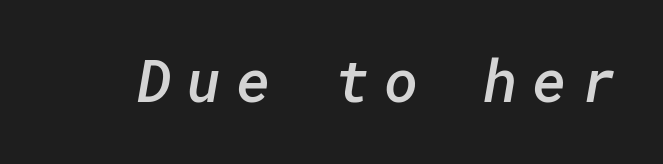
{"serif": "no", "bold": "semi", "weight": "semibold", "width": "normal", "stroke_contrast": "low", "x_height": "medium", "underline": "no", "letter_spacing": "wide", "letter_spacing_em": 0.25, "glyph_px": 59}
